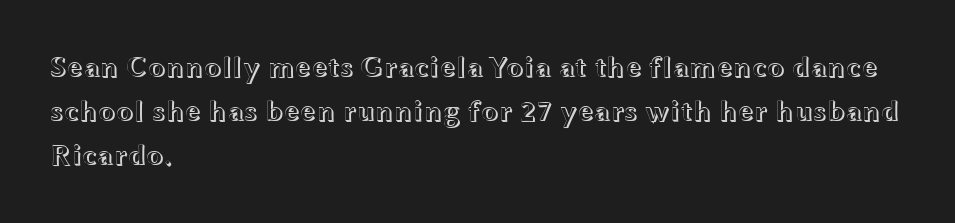
The passage shown has conventional tracking throughout. Looks like regular typesetting: each glyph gets only the width it needs. All the whitespace from short lines collects on the right. Quick note: underline off.
